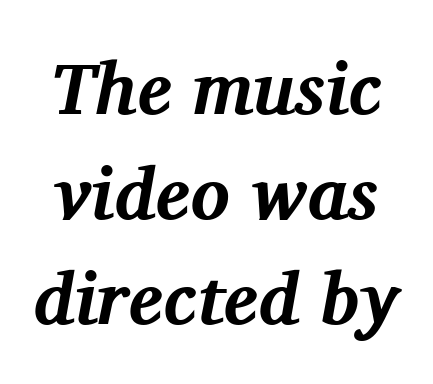
{"serif": "yes", "italic": "yes", "lean": "right", "slant_degrees": 11, "bold": "yes", "weight": "bold", "width": "normal", "stroke_contrast": "medium", "x_height": "medium", "monospaced": "no", "underline": "no", "line_spacing": "normal", "line_spacing_ratio": 1.44, "letter_spacing": "normal", "letter_spacing_em": 0.0, "glyph_px": 73}
